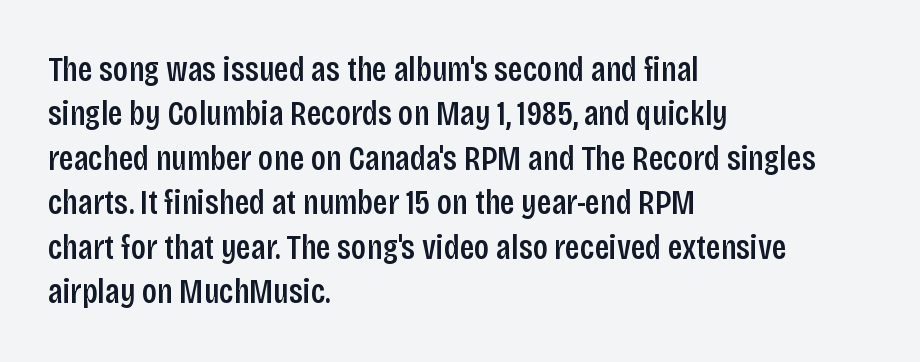
The image shows 35 px semibold, condensed sans-serif type, upright; set left-aligned, normal line spacing (1.27x), normal letter spacing, not underlined; low stroke contrast and a large x-height.
